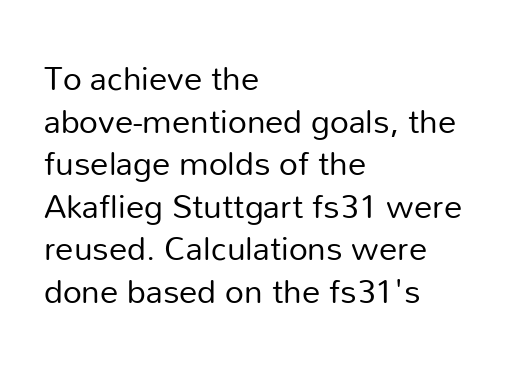
How would I describe the line gaps? Plain and ordinary. A typesetter would call this proportional, since set widths differ per character. The font family rendered here belongs to the sans-serif group. No chunkiness to these letters — they're not bold. Clear beneath every line of the passage. Line starts are locked; line ends wander.
